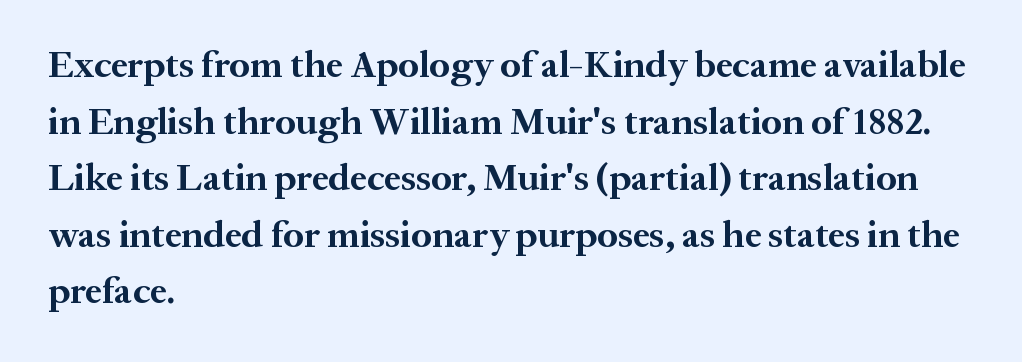
The image shows 38 px bold serif type, upright; set left-aligned, normal line spacing (1.49x), normal letter spacing, not underlined; medium stroke contrast and a medium x-height.
